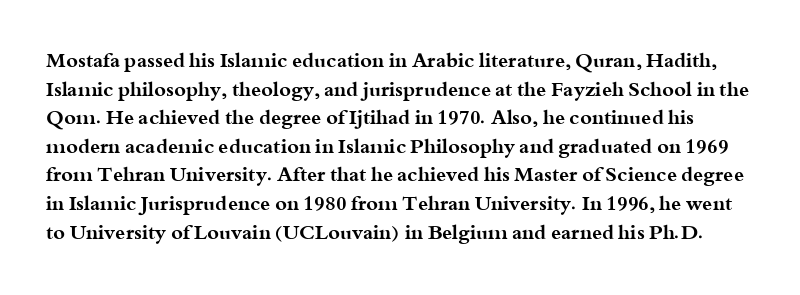
The image shows 20 px bold type, upright; set normal line spacing (1.43x), normal letter spacing, not underlined.
